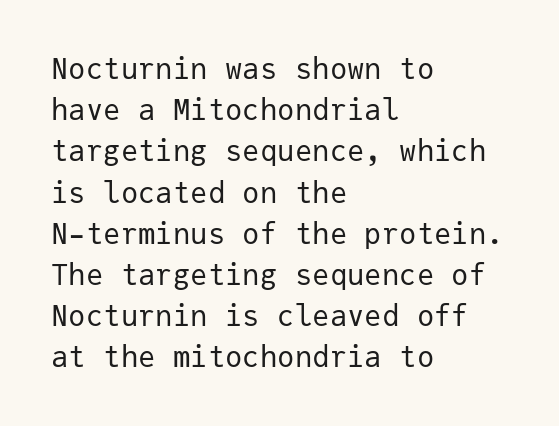
The image shows 29 px regular-weight sans-serif type, upright, monospaced; set left-aligned, normal line spacing (1.42x), normal letter spacing, not underlined; low stroke contrast and a medium x-height.
